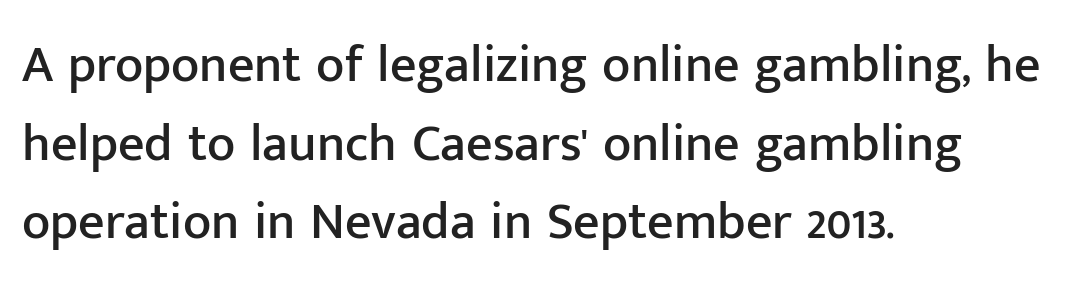
The image shows 52 px sans-serif type, upright; set left-aligned, normal line spacing (1.51x), normal letter spacing, not underlined; low stroke contrast and a medium x-height.
